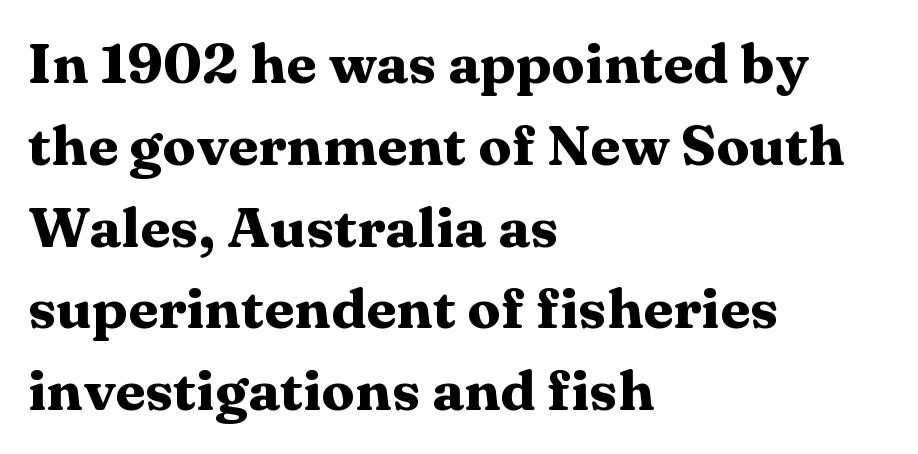
Quick note: interline space is typical. Decoration check: the copy has no underline. As a designer I'd log this as weight 700, bold. Caption: standard tracking, unaltered.
